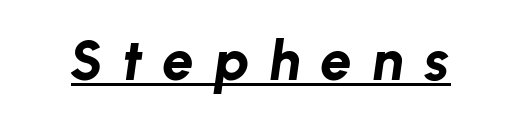
The rendering uses natural spacing where letterforms have individual widths. The tracking reads as deliberately expanded to a designer's eye. The letters are slanted; this is an italic face. The specimen includes a rule beneath the text block's lines. I'd describe the lettering as bold — thick and assertive.
